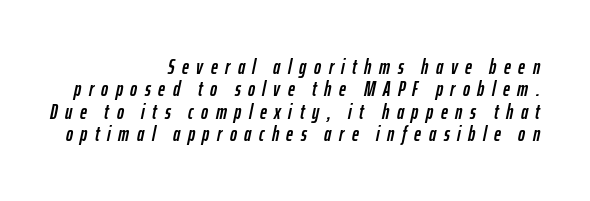
The image shows 21 px text type, italic (leaning right); set right-aligned, tight line spacing (1.06x), unusually wide letter spacing (+0.36 em), not underlined.
